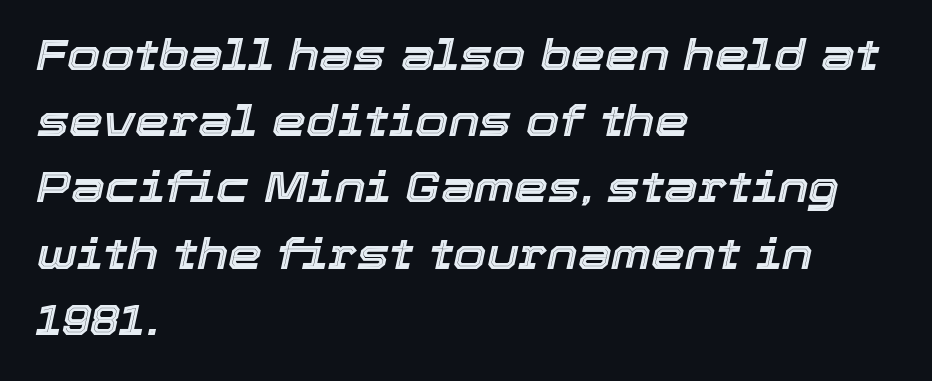
The glyphs are unaccompanied by any horizontal stroke below them. The face used here is rendered with its standard letterfit. The setting favours the left margin, as ordinary paragraphs usually do. Yep, that's italic — everything's leaning.
